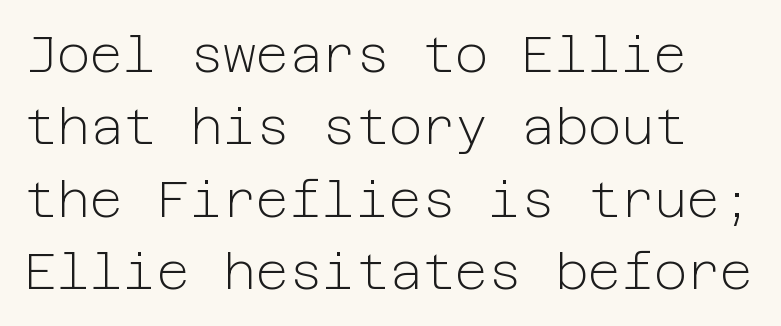
Q: Is the text bold? A: No.
Q: Is the text italic (slanted)? A: No, it is upright.
Q: Is the typeface a serif or a sans-serif typeface? A: Sans-serif.
Q: Is the text underlined? A: No.
Q: Is the spacing between letters normal or unusually wide? A: Normal.
Q: Is the spacing between lines tight, normal or loose? A: Normal.
Q: Width (condensed, normal, or wide)? A: Normal.
Q: Stroke contrast? A: Low.
Q: x-height? A: Medium.
